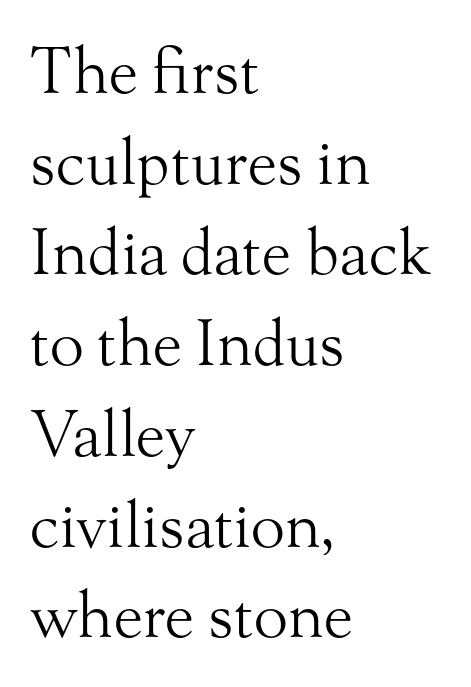
A serif font was chosen for this passage. Every row of glyphs begins at an identical x-position on the left. The strip under each line holds only bare page. Does the leading feel generous? No, just average. Is the type heavy? It reads as light-to-regular instead.
